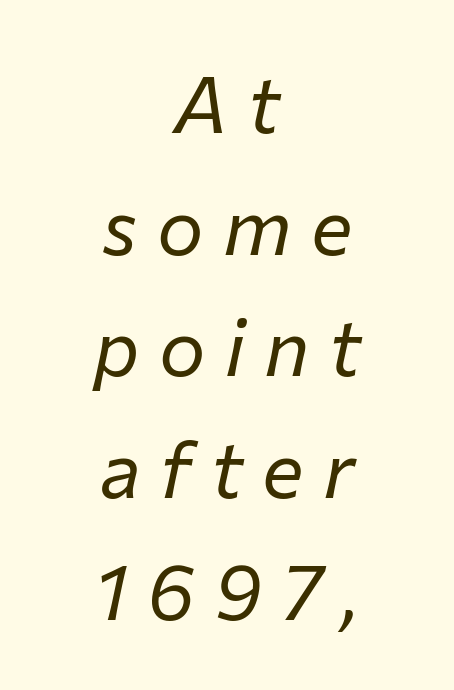
Q: Is the text bold? A: No.
Q: Is the text italic (slanted)? A: Yes, it leans right by about 12 degrees.
Q: Is the text underlined? A: No.
Q: How is the paragraph aligned? A: Centered.
Q: Is the spacing between letters normal or unusually wide? A: Unusually wide.
Q: Is the spacing between lines tight, normal or loose? A: Normal.
Q: Width (condensed, normal, or wide)? A: Normal.
Q: Stroke contrast? A: Low.
Q: x-height? A: Medium.
Q: Monospaced? A: No.
